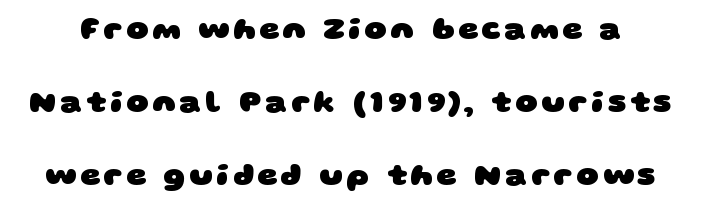
If you measured baseline to baseline, you'd find a long distance. Is this a sans? Yes — the strokes have no serifs. Think of a printed novel: that variable character pitch is what you see here. The string is rendered with underlining switched off.
